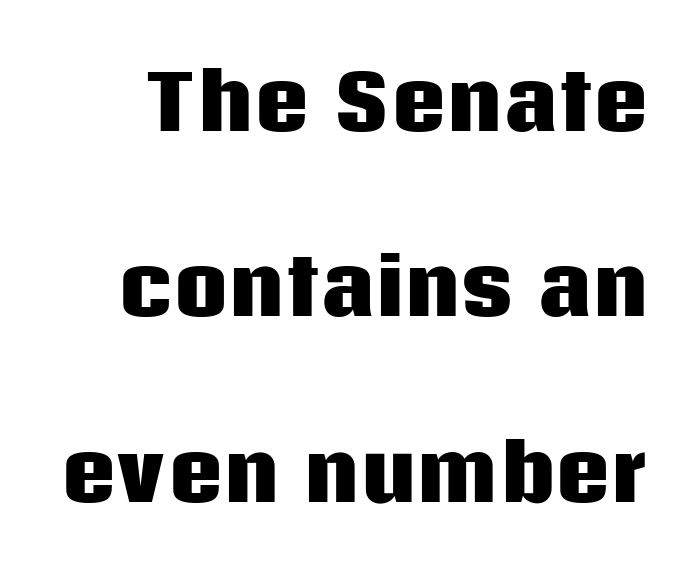
You could not count columns in this text — the font is proportionally spaced. Does extra space separate the letters? No, they use regular spacing. Letters rest on an invisible, unmarked baseline. This is heavy type, rendered in bold. Does the type have serifs? No, each stem ends abruptly. Baseline-to-baseline distance is far greater than the letter height.
